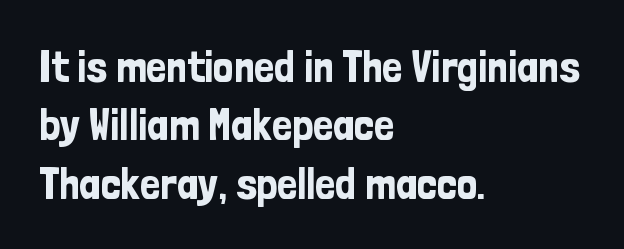
{"serif": "no", "italic": "no", "width": "condensed", "stroke_contrast": "low", "x_height": "medium", "monospaced": "no", "underline": "no", "align": "left", "line_spacing": "normal", "line_spacing_ratio": 1.3, "letter_spacing": "normal", "letter_spacing_em": 0.0, "glyph_px": 45}
